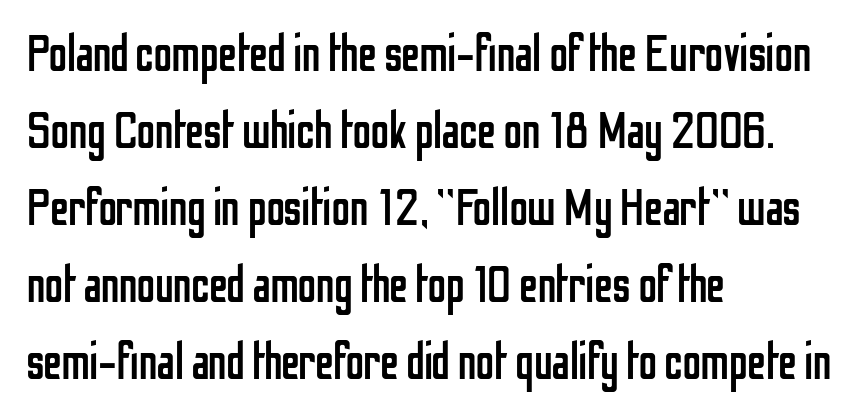
The image shows 52 px regular-weight, condensed sans-serif type, upright; set left-aligned, normal line spacing (1.48x), normal letter spacing, not underlined; low stroke contrast and a medium x-height.
